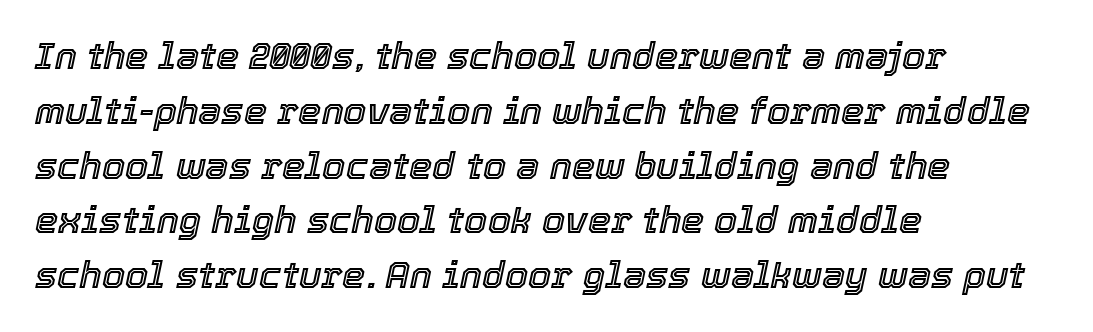
{"italic": "yes", "lean": "right", "slant_degrees": 12, "width": "normal", "x_height": "medium", "monospaced": "no", "underline": "no", "align": "left", "line_spacing": "normal", "line_spacing_ratio": 1.48, "letter_spacing": "normal", "letter_spacing_em": 0.0, "glyph_px": 37}
